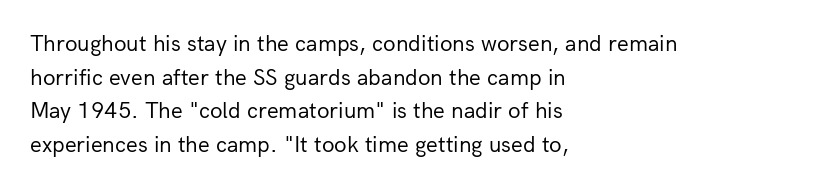
What stands out about the letter spacing? Nothing — it is the standard amount. Type without underlining. You can tell it's not italic because the verticals are truly vertical. Is there much room between lines? A standard amount, neither cramped nor airy.
